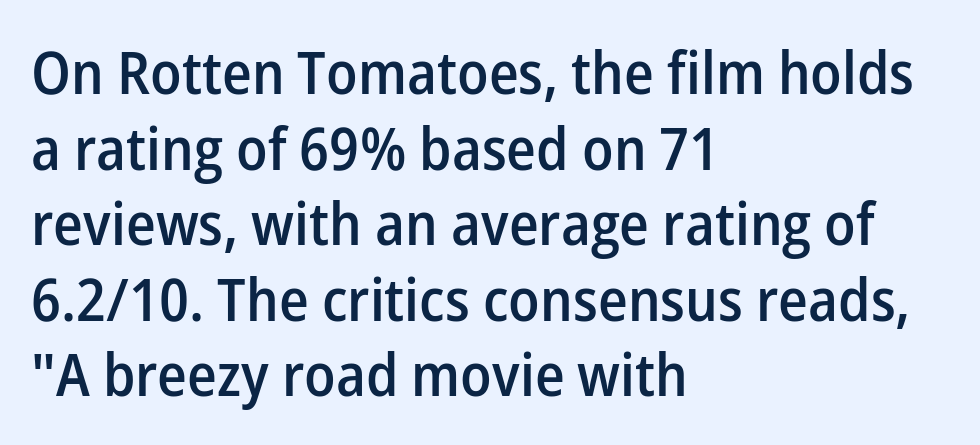
Q: Is the text bold? A: Semi-bold.
Q: Is the text italic (slanted)? A: No, it is upright.
Q: Is the typeface a serif or a sans-serif typeface? A: Sans-serif.
Q: Is the text underlined? A: No.
Q: How is the paragraph aligned? A: Left-aligned.
Q: Is the spacing between letters normal or unusually wide? A: Normal.
Q: Is the spacing between lines tight, normal or loose? A: Normal.
Q: Width (condensed, normal, or wide)? A: Normal.
Q: Stroke contrast? A: Low.
Q: x-height? A: Medium.
Q: Monospaced? A: No.
